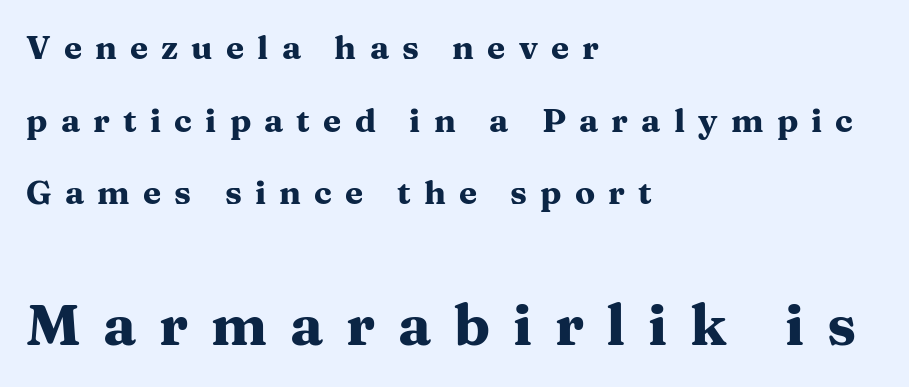
The image shows 57 px heavy, wide serif type, upright; set left-aligned, loose line spacing (2.2x), unusually wide letter spacing (+0.4 em), not underlined; the second (bottom) block is 1.73x larger; medium stroke contrast and a medium x-height.
